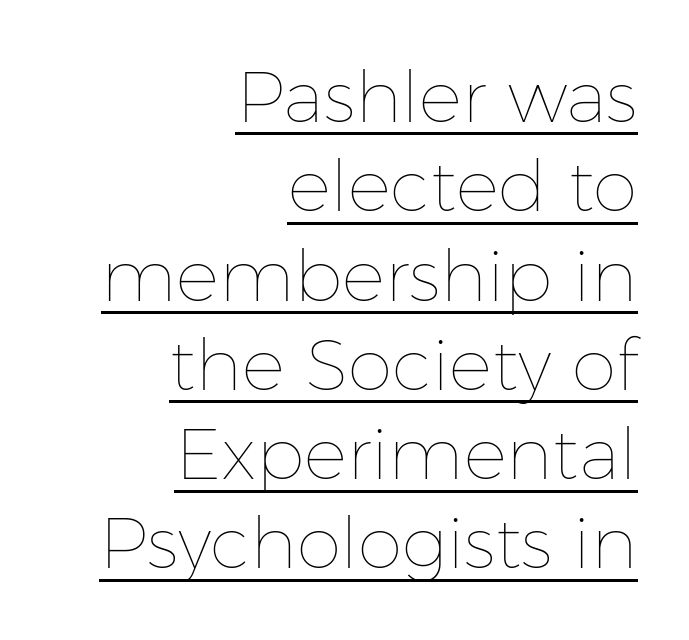
Looks like regular typesetting: each glyph gets only the width it needs. Alignment: flush right. Underlining? Definitely there. If you drew a line through each stem, it would be perfectly vertical.
